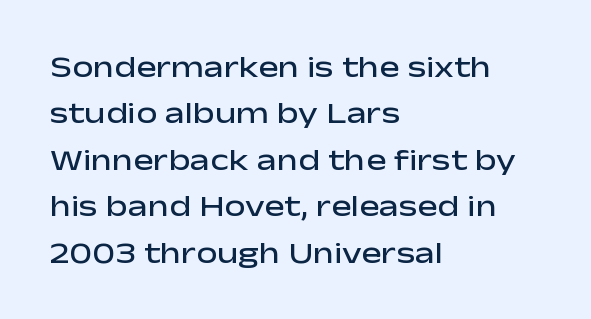
Q: Is the text bold? A: Semi-bold.
Q: Is the text italic (slanted)? A: No, it is upright.
Q: Is the typeface a serif or a sans-serif typeface? A: Sans-serif.
Q: Is the text underlined? A: No.
Q: How is the paragraph aligned? A: Left-aligned.
Q: Is the spacing between letters normal or unusually wide? A: Normal.
Q: Is the spacing between lines tight, normal or loose? A: Normal.
Q: Width (condensed, normal, or wide)? A: Wide.
Q: Stroke contrast? A: Low.
Q: x-height? A: Medium.
Q: Monospaced? A: No.
